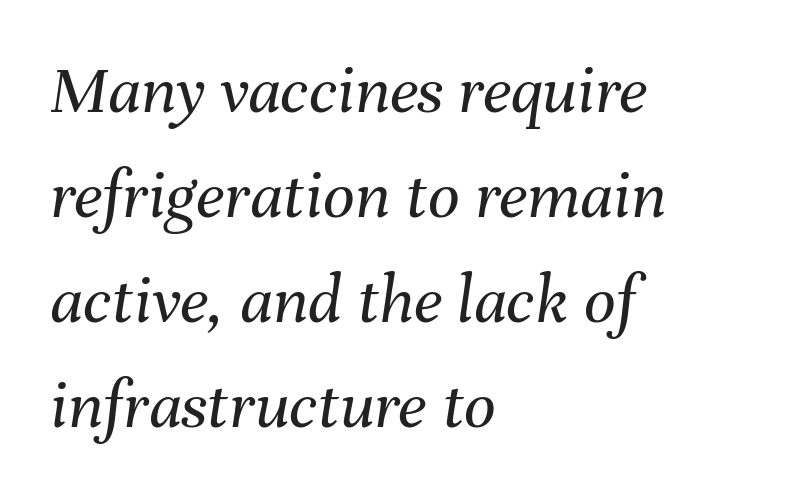
The image shows 70 px regular-weight type, italic (leaning right); set left-aligned, normal line spacing (1.5x), normal letter spacing, not underlined; medium stroke contrast and a medium x-height.
